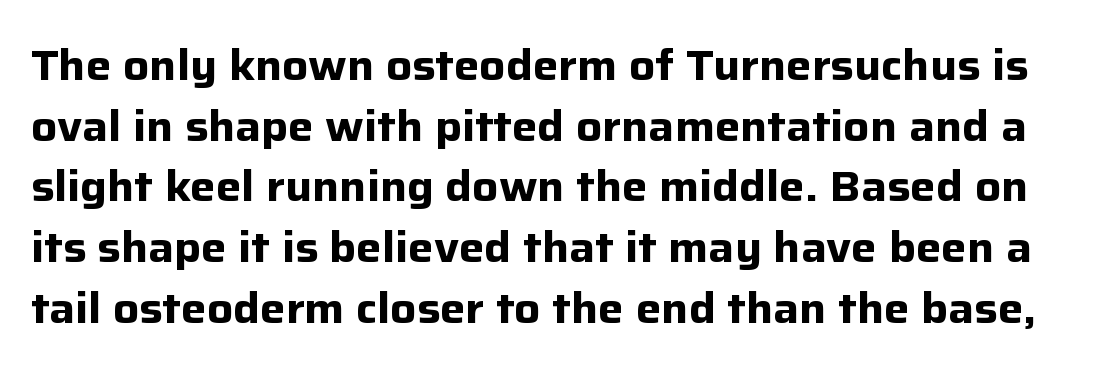
The image shows 43 px bold sans-serif type, upright; set normal line spacing (1.41x), normal letter spacing, not underlined; low stroke contrast and a medium x-height.
